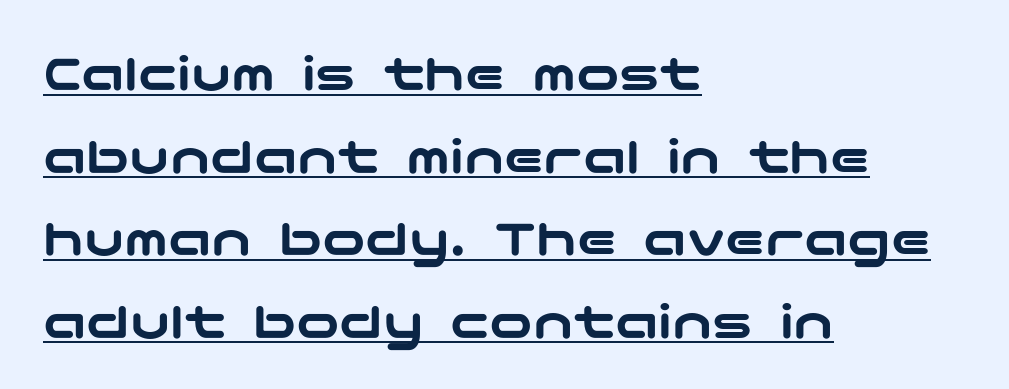
The image shows 54 px wide sans-serif type, upright; set left-aligned, normal line spacing (1.53x), normal letter spacing, underlined; low stroke contrast and a medium x-height.
